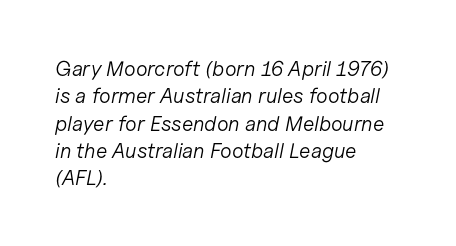
{"italic": "yes", "lean": "right", "slant_degrees": 11, "bold": "no", "underline": "no", "align": "left", "line_spacing": "normal", "line_spacing_ratio": 1.3, "letter_spacing": "normal", "letter_spacing_em": 0.0, "glyph_px": 21}
